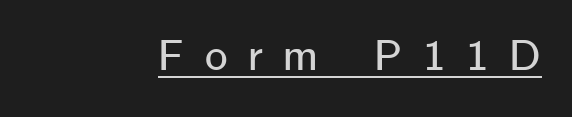
Q: Is the text italic (slanted)? A: No, it is upright.
Q: Is the typeface a serif or a sans-serif typeface? A: Sans-serif.
Q: Is the text underlined? A: Yes.
Q: Is the spacing between letters normal or unusually wide? A: Unusually wide.
Q: Width (condensed, normal, or wide)? A: Normal.
Q: Stroke contrast? A: Low.
Q: x-height? A: Medium.
Q: Monospaced? A: No.
